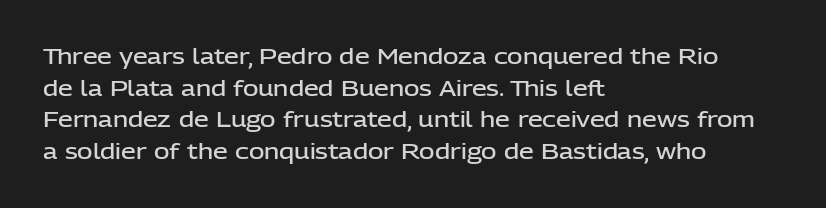
Italic? Not at all — the glyphs are vertical. A typesetter would call this zero additional tracking. The typesetting leans somewhat heavy: a semibold. The string is rendered with underlining switched off. The setting favours the left margin, as ordinary paragraphs usually do.
